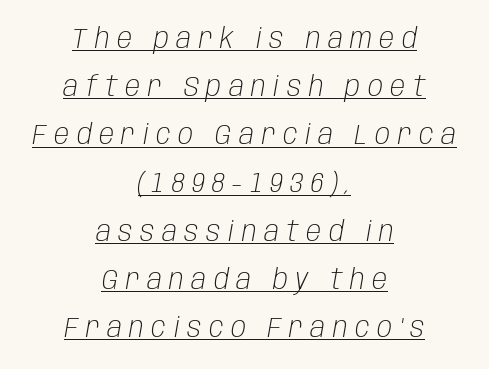
Posture: slanted. The letterforms sit at book weight or below. The rendered words wear a rule along their underside. In CSS terms this would be text-align: center. Is this a fixed-width face? No — the glyphs have proportional, varying widths. Here the glyphs are tracked loosely, breaking word shapes into spaced letters.
